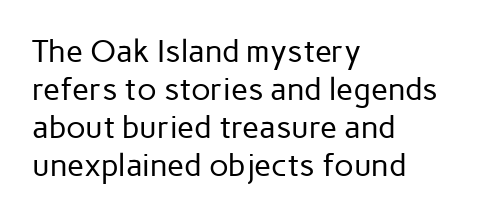
The image shows 31 px regular-weight sans-serif type, upright; set left-aligned, line spacing 1.23x, normal letter spacing, not underlined; low stroke contrast and a medium x-height.
